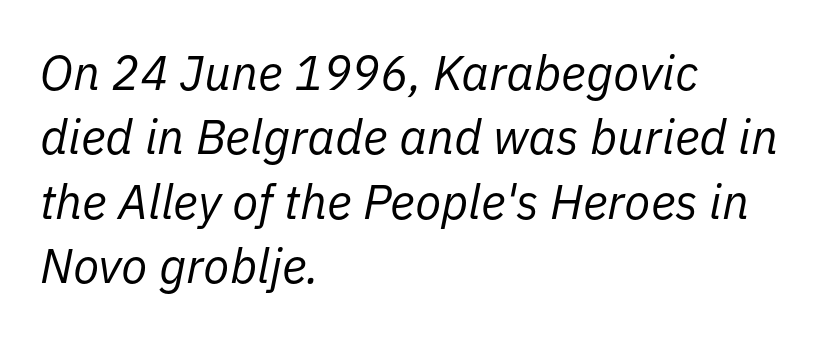
The image shows 48 px regular-weight type, italic (leaning right); set left-aligned, normal line spacing (1.34x), normal letter spacing, not underlined; low stroke contrast and a medium x-height.
